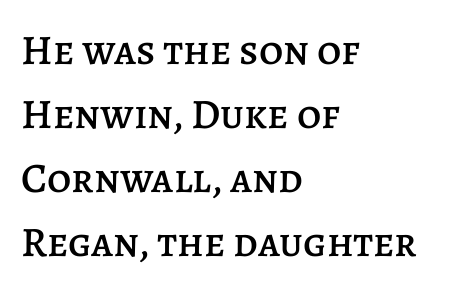
The specimen omits any rule beneath the text block's lines. Each letter keeps its own natural width here, so spacing adapts to shape. Where is the straight margin? On the left. This rendering leaves character spacing at its baseline value.
